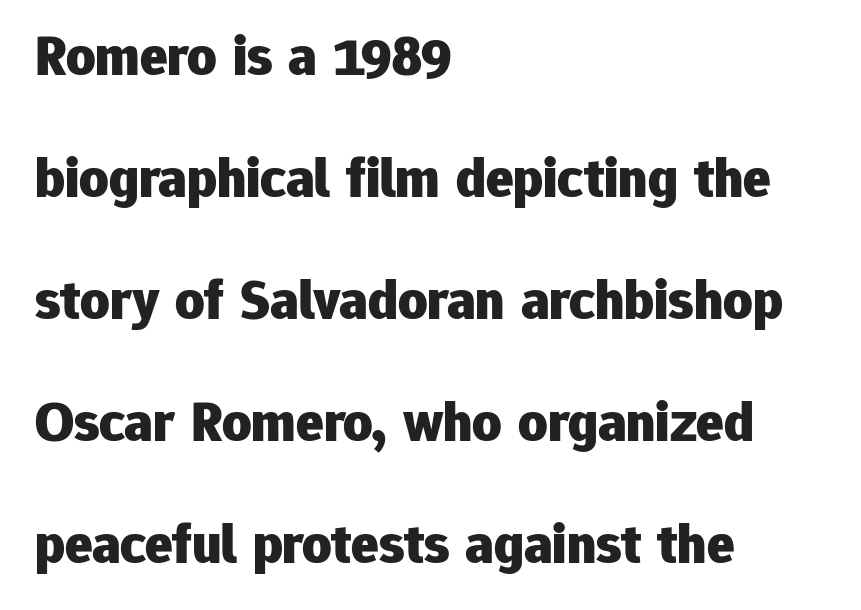
The image shows 57 px heavy sans-serif type, upright; set left-aligned, loose line spacing (2.14x), normal letter spacing, not underlined; low stroke contrast and a medium x-height.
